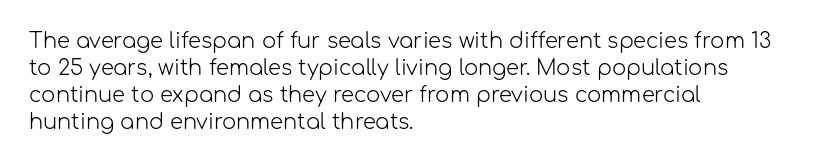
{"italic": "no", "bold": "no", "underline": "no", "align": "left", "line_spacing": "normal", "line_spacing_ratio": 1.28, "letter_spacing": "normal", "letter_spacing_em": 0.0, "glyph_px": 21}
